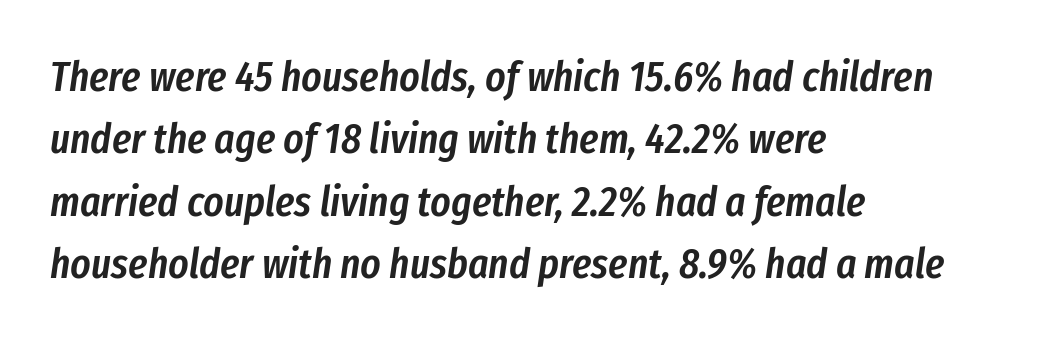
The image shows 43 px semibold, condensed type, italic (leaning right); set left-aligned, normal line spacing (1.45x), normal letter spacing, not underlined; low stroke contrast and a medium x-height.
